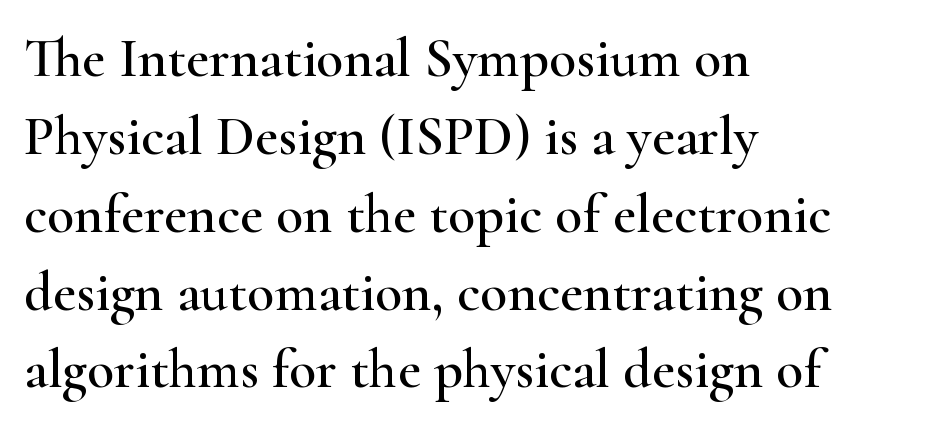
Q: Is the text italic (slanted)? A: No, it is upright.
Q: Is the typeface a serif or a sans-serif typeface? A: Serif.
Q: Is the text underlined? A: No.
Q: How is the paragraph aligned? A: Left-aligned.
Q: Is the spacing between letters normal or unusually wide? A: Normal.
Q: Is the spacing between lines tight, normal or loose? A: Normal.
Q: Width (condensed, normal, or wide)? A: Wide.
Q: Stroke contrast? A: High.
Q: x-height? A: Small.
Q: Monospaced? A: No.
